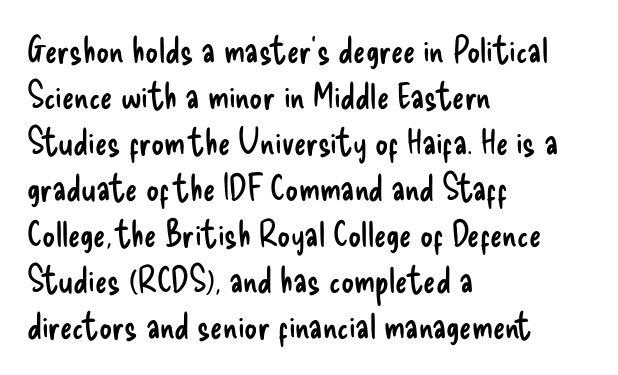
Q: Is the text bold? A: No.
Q: Is the text italic (slanted)? A: No, it is upright.
Q: Is the typeface a serif or a sans-serif typeface? A: Sans-serif.
Q: Is the text underlined? A: No.
Q: How is the paragraph aligned? A: Left-aligned.
Q: Is the spacing between letters normal or unusually wide? A: Normal.
Q: Is the spacing between lines tight, normal or loose? A: Normal.
Q: Width (condensed, normal, or wide)? A: Condensed.
Q: Stroke contrast? A: Low.
Q: x-height? A: Small.
Q: Monospaced? A: No.
